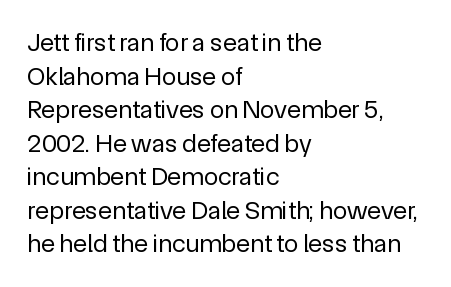
{"italic": "no", "bold": "no", "underline": "no", "align": "left", "line_spacing": "normal", "line_spacing_ratio": 1.29, "letter_spacing": "normal", "letter_spacing_em": 0.0, "glyph_px": 26}
